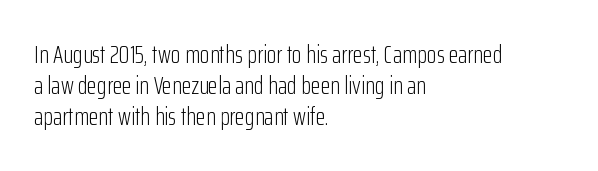
Spacing between characters is what you'd get straight out of the box. Ordinary non-slanted type is in use. The compositor pushed each line to the left boundary. Rows of type keep a routine distance in the vertical direction.
